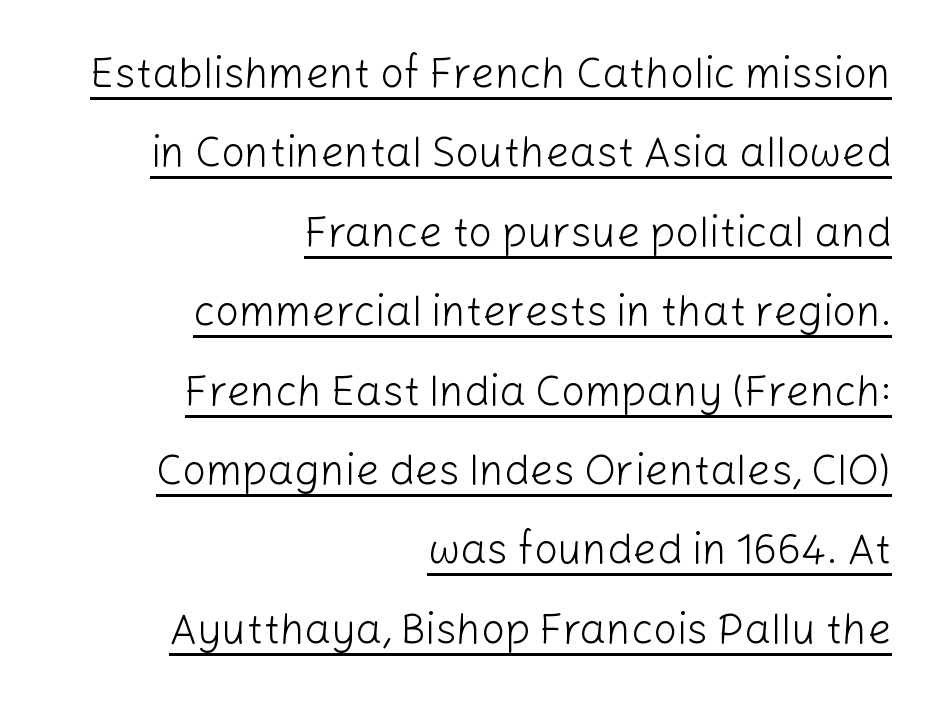
Q: Is the text bold? A: No.
Q: Is the text italic (slanted)? A: No, it is upright.
Q: Is the typeface a serif or a sans-serif typeface? A: Sans-serif.
Q: Is the text underlined? A: Yes.
Q: How is the paragraph aligned? A: Right-aligned.
Q: Is the spacing between letters normal or unusually wide? A: Normal.
Q: Width (condensed, normal, or wide)? A: Normal.
Q: Stroke contrast? A: Low.
Q: x-height? A: Medium.
Q: Monospaced? A: No.
